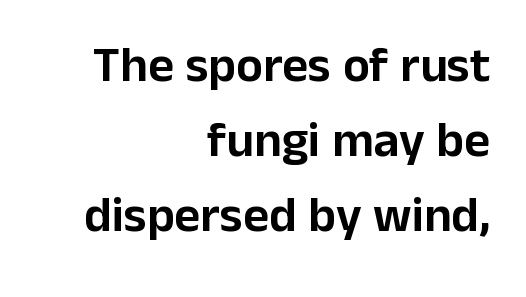
The image shows 50 px sans-serif type, upright; set right-aligned, normal line spacing (1.5x), normal letter spacing, not underlined; low stroke contrast and a medium x-height.
